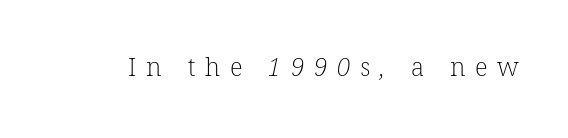
Q: Is the text bold? A: No.
Q: Is the text underlined? A: No.
Q: Is the spacing between letters normal or unusually wide? A: Unusually wide.
